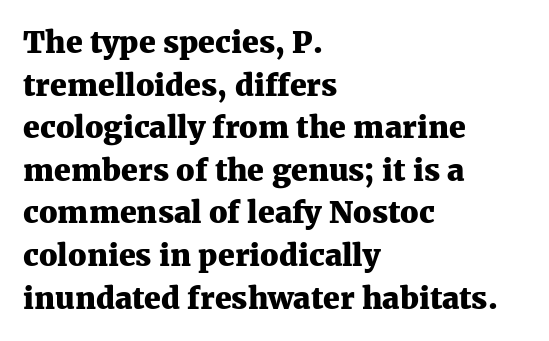
The text block is weighted toward the left margin, trailing off unevenly rightward. Posture: straight, roman, zero tilt. The rendering uses a moderate line-height, typical for paragraphs. The face used here is proportionally spaced, like ordinary book or web type. The font is running at its bold setting.
